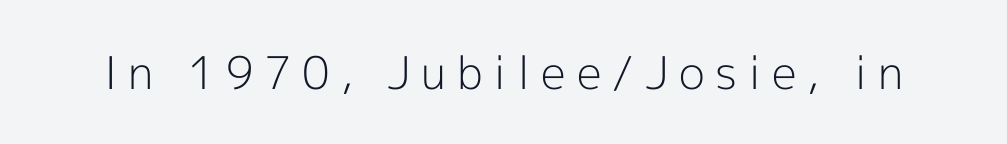
{"serif": "no", "italic": "no", "bold": "no", "weight": "light", "width": "normal", "x_height": "medium", "monospaced": "no", "underline": "no", "letter_spacing": "wide", "letter_spacing_em": 0.24, "glyph_px": 45}
